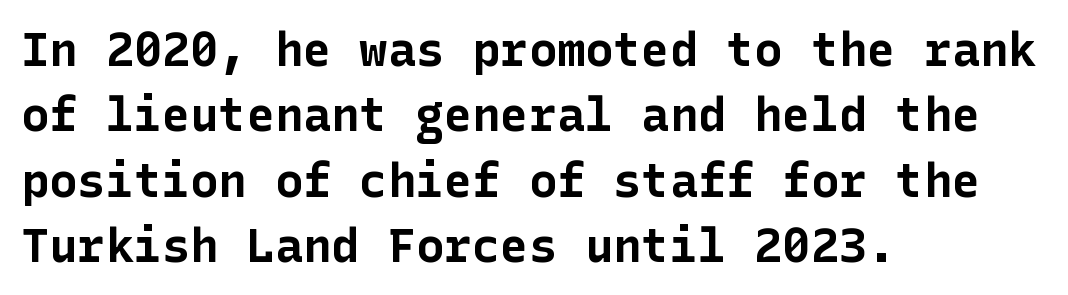
Teacher's note: observe the even left margin — that is flush-left alignment. Serif or sans? Sans — the stroke terminals are bare. Has an underline been added? It has not. Caption: bold face, heavy strokes. The gaps between neighbouring characters are ordinary and unremarkable.
